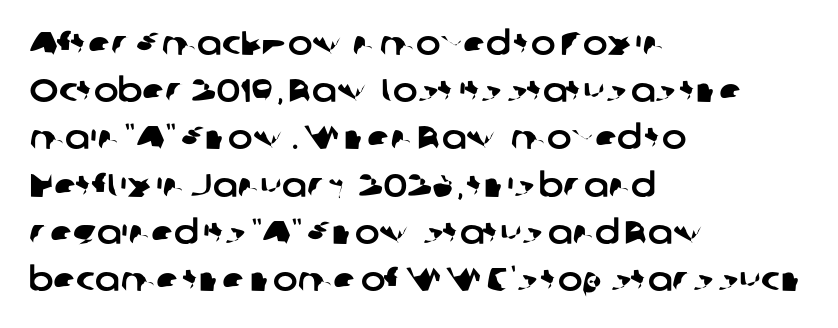
Casual observation: everything's shoved over to the left. Characters follow at the spacing the type designer built in. Character widths vary here, with narrow letters taking less room than wide ones. Anything drawn beneath the words? Only blank space. Note: no serifs on the glyphs. This sample keeps an unexceptional amount of space between lines.
